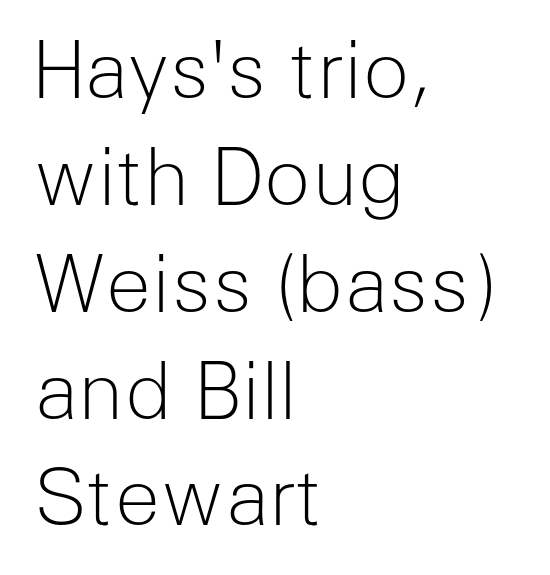
Q: Is the text bold? A: No.
Q: Is the text italic (slanted)? A: No, it is upright.
Q: Is the typeface a serif or a sans-serif typeface? A: Sans-serif.
Q: Is the text underlined? A: No.
Q: How is the paragraph aligned? A: Left-aligned.
Q: Is the spacing between letters normal or unusually wide? A: Normal.
Q: Is the spacing between lines tight, normal or loose? A: Normal.
Q: Width (condensed, normal, or wide)? A: Normal.
Q: Stroke contrast? A: Low.
Q: x-height? A: Medium.
Q: Monospaced? A: No.
